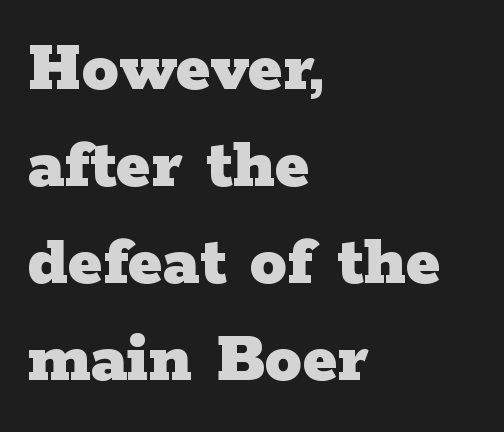
The image shows 74 px heavy, wide serif type, upright; set left-aligned, normal line spacing (1.31x), normal letter spacing, not underlined; low stroke contrast and a medium x-height.
